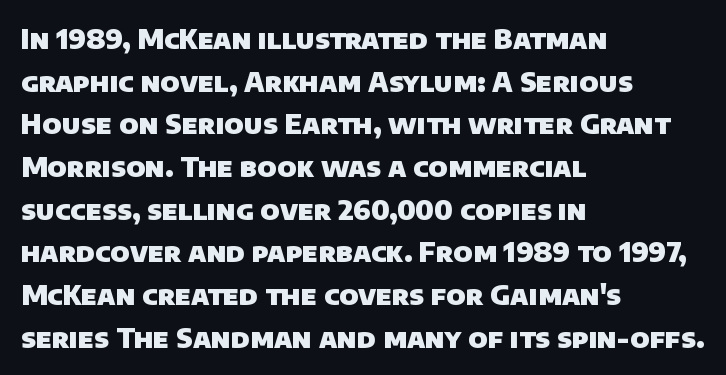
The image shows 27 px bold type; set left-aligned, normal line spacing (1.58x), normal letter spacing, not underlined.
